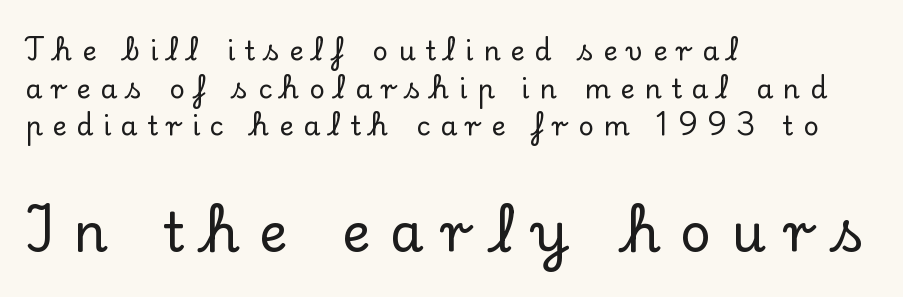
Is this a fixed-width face? No — the glyphs have proportional, varying widths. In terms of letterspacing, this is a distinctly airy, spread setting. What kind of face is this? One with serifs. The face used here appears at its bigger size in the lower chunk.
